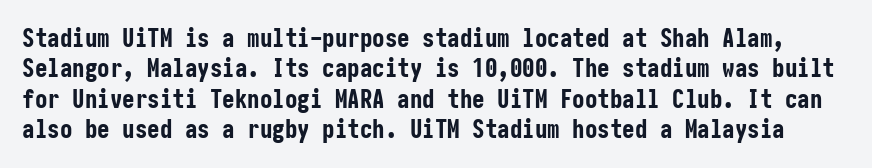
Q: Is the text bold? A: Yes.
Q: Is the text italic (slanted)? A: No, it is upright.
Q: Is the text underlined? A: No.
Q: Is the spacing between letters normal or unusually wide? A: Normal.
